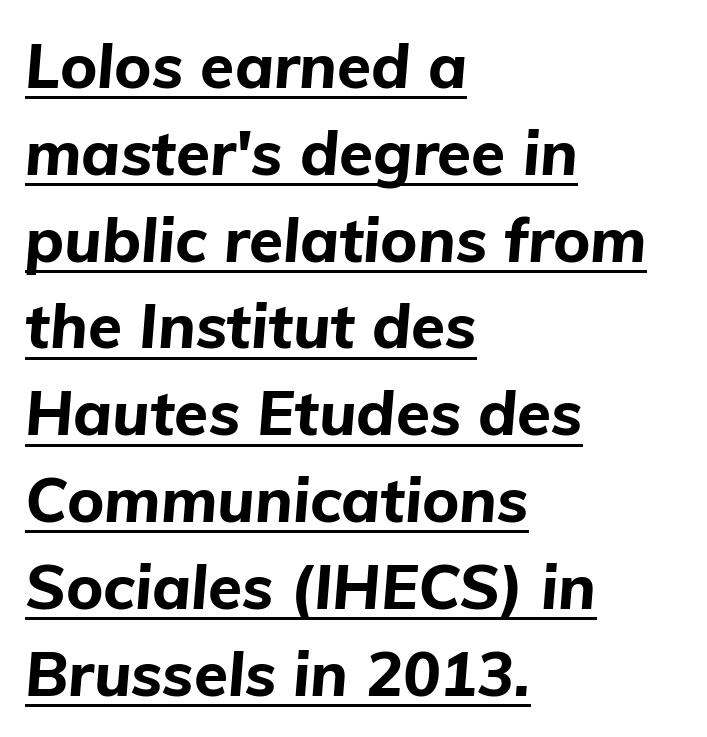
The image shows 62 px bold type, italic (leaning right); set left-aligned, normal line spacing (1.4x), normal letter spacing, underlined; low stroke contrast and a medium x-height.
